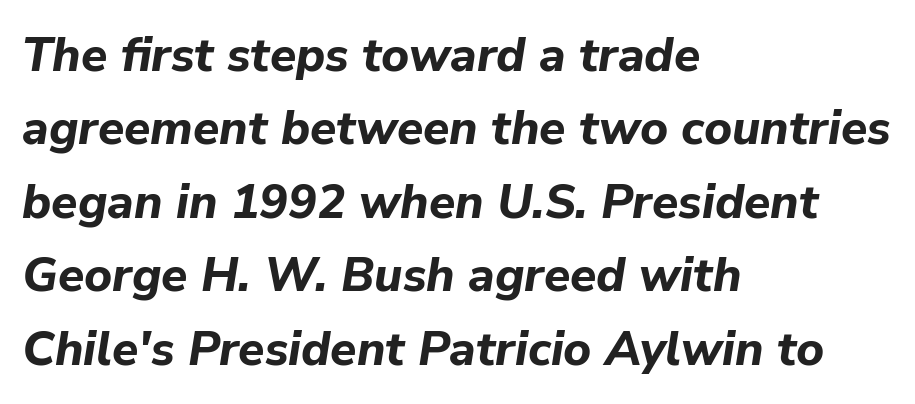
{"italic": "yes", "lean": "right", "slant_degrees": 9, "bold": "yes", "weight": "bold", "width": "normal", "stroke_contrast": "low", "x_height": "medium", "monospaced": "no", "underline": "no", "align": "left", "line_spacing": "normal", "line_spacing_ratio": 1.53, "letter_spacing": "normal", "letter_spacing_em": 0.0, "glyph_px": 48}
